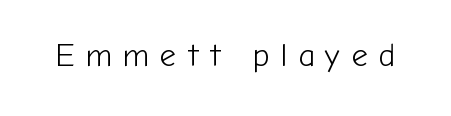
{"serif": "no", "italic": "no", "bold": "no", "weight": "light", "width": "normal", "stroke_contrast": "low", "x_height": "medium", "monospaced": "no", "underline": "no", "letter_spacing": "wide", "letter_spacing_em": 0.33, "glyph_px": 32}
